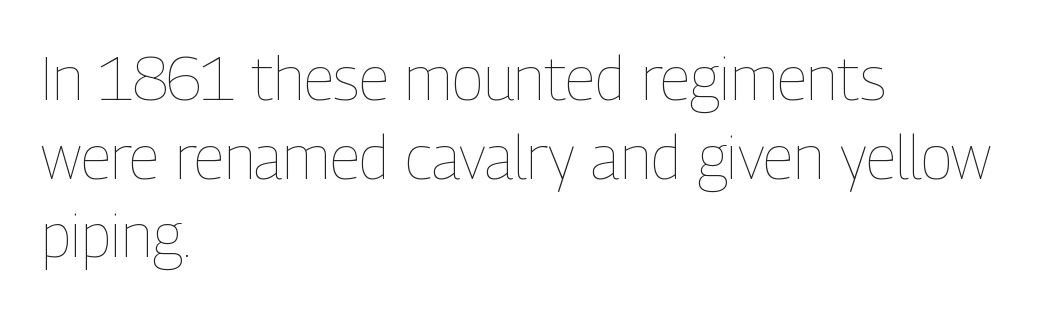
{"italic": "no", "bold": "no", "weight": "thin", "width": "condensed", "stroke_contrast": "low", "x_height": "medium", "monospaced": "no", "underline": "no", "align": "left", "line_spacing": "normal", "line_spacing_ratio": 1.31, "letter_spacing": "normal", "letter_spacing_em": 0.0, "glyph_px": 60}
